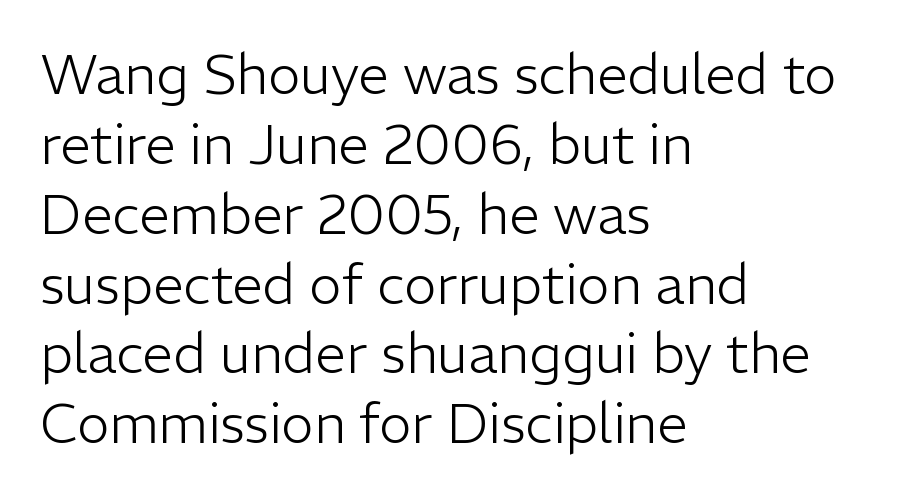
{"serif": "no", "italic": "no", "bold": "no", "weight": "light", "width": "normal", "stroke_contrast": "low", "x_height": "medium", "monospaced": "no", "underline": "no", "align": "left", "line_spacing": "normal", "line_spacing_ratio": 1.27, "letter_spacing": "normal", "letter_spacing_em": 0.0, "glyph_px": 55}
